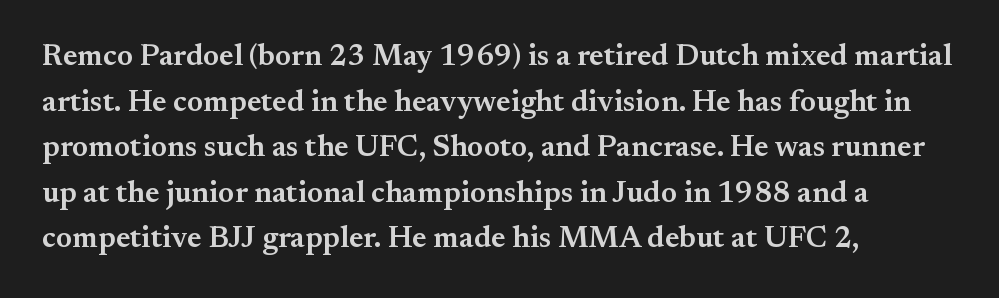
The image shows 30 px semibold serif type, upright; set left-aligned, normal line spacing (1.52x), normal letter spacing, not underlined; medium stroke contrast and a small x-height.
